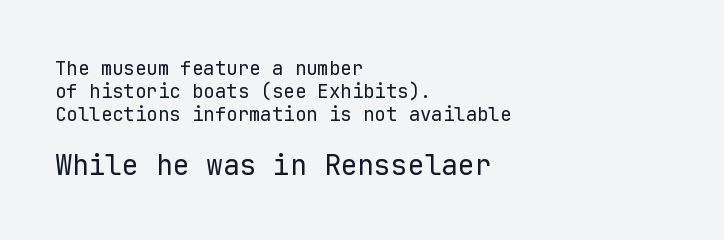
The image shows 28 px regular-weight sans-serif type, upright, monospaced; set left-aligned, line spacing 1.21x, normal letter spacing, not underlined; the second (bottom) block is 1.47x larger; low stroke contrast and a medium x-height.
